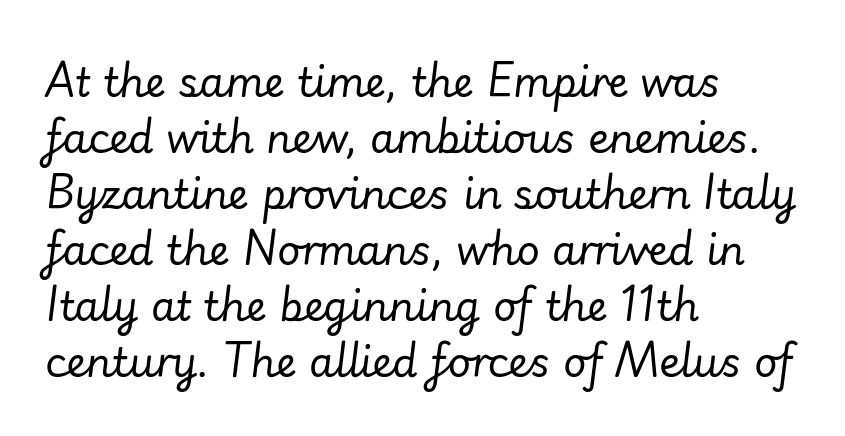
{"italic": "yes", "lean": "right", "slant_degrees": 7, "bold": "no", "weight": "regular", "width": "normal", "stroke_contrast": "low", "x_height": "small", "monospaced": "no", "underline": "no", "align": "left", "line_spacing": "normal", "line_spacing_ratio": 1.4, "letter_spacing": "normal", "letter_spacing_em": 0.0, "glyph_px": 40}
